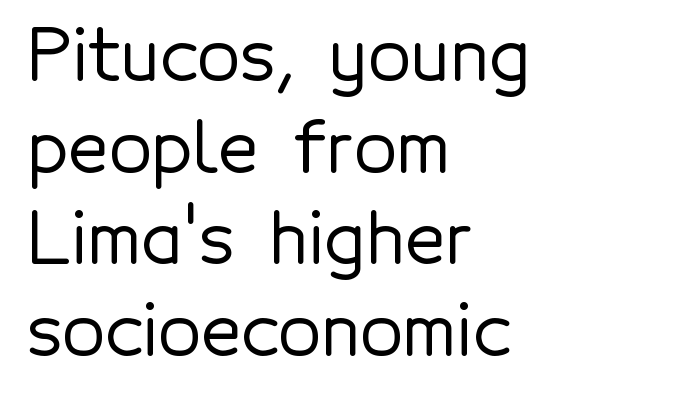
Varying glyph widths throughout — classic text-font behaviour. Examine the stroke ends and you'll find no serifs. The glyphs are unaccompanied by any horizontal stroke below them. Notice how the passage keeps a crisp vertical edge on the left only. Is the letter spacing exaggerated? No — it looks like the ordinary default.
